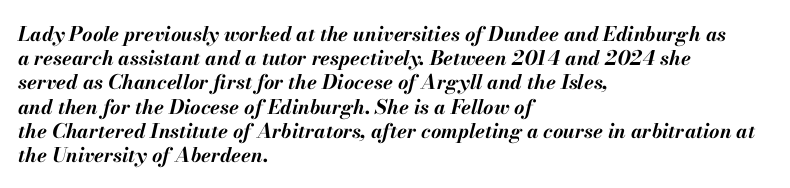
Q: Is the text bold? A: Yes.
Q: Is the text italic (slanted)? A: Yes, it leans right by about 13 degrees.
Q: Is the text underlined? A: No.
Q: How is the paragraph aligned? A: Left-aligned.
Q: Is the spacing between letters normal or unusually wide? A: Normal.
